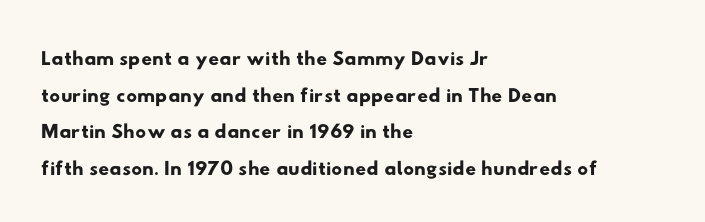
The rendering uses natural spacing where letterforms have individual widths. Clear beneath every line of the passage. The rag falls on the right side of this text block. Honestly, the letter spacing is just normal — you wouldn't notice it. The passage shown is typeset with a sans-serif family.
